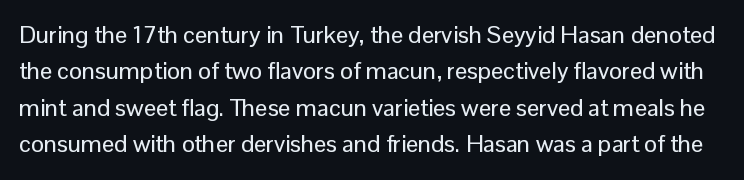
Q: Is the text italic (slanted)? A: No, it is upright.
Q: Is the text underlined? A: No.
Q: Is the spacing between letters normal or unusually wide? A: Normal.
Q: Is the spacing between lines tight, normal or loose? A: Normal.
